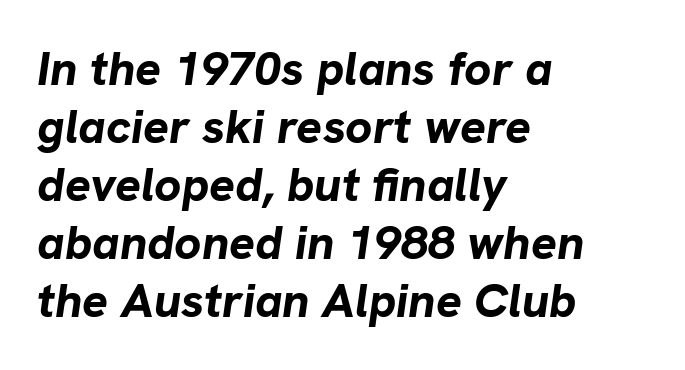
The image shows 48 px bold type, italic (leaning right); set left-aligned, line spacing 1.21x, normal letter spacing, not underlined; low stroke contrast and a medium x-height.
